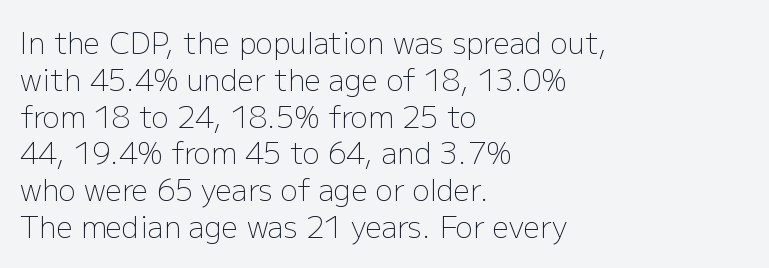
Q: Is the text bold? A: No.
Q: Is the text italic (slanted)? A: No, it is upright.
Q: Is the typeface a serif or a sans-serif typeface? A: Sans-serif.
Q: Is the text underlined? A: No.
Q: How is the paragraph aligned? A: Left-aligned.
Q: Is the spacing between letters normal or unusually wide? A: Normal.
Q: Is the spacing between lines tight, normal or loose? A: Normal.
Q: Width (condensed, normal, or wide)? A: Normal.
Q: Stroke contrast? A: Low.
Q: x-height? A: Medium.
Q: Monospaced? A: No.
